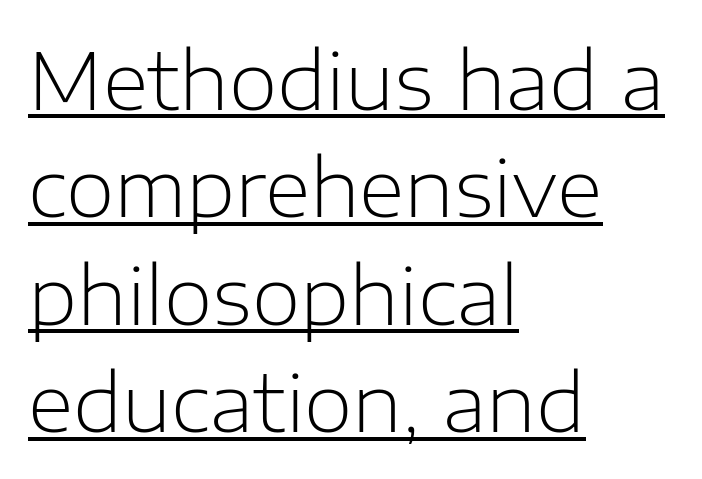
Q: Is the text bold? A: No.
Q: Is the text italic (slanted)? A: No, it is upright.
Q: Is the typeface a serif or a sans-serif typeface? A: Sans-serif.
Q: Is the text underlined? A: Yes.
Q: How is the paragraph aligned? A: Left-aligned.
Q: Is the spacing between letters normal or unusually wide? A: Normal.
Q: Is the spacing between lines tight, normal or loose? A: Normal.
Q: Width (condensed, normal, or wide)? A: Normal.
Q: Stroke contrast? A: Low.
Q: x-height? A: Medium.
Q: Monospaced? A: No.
